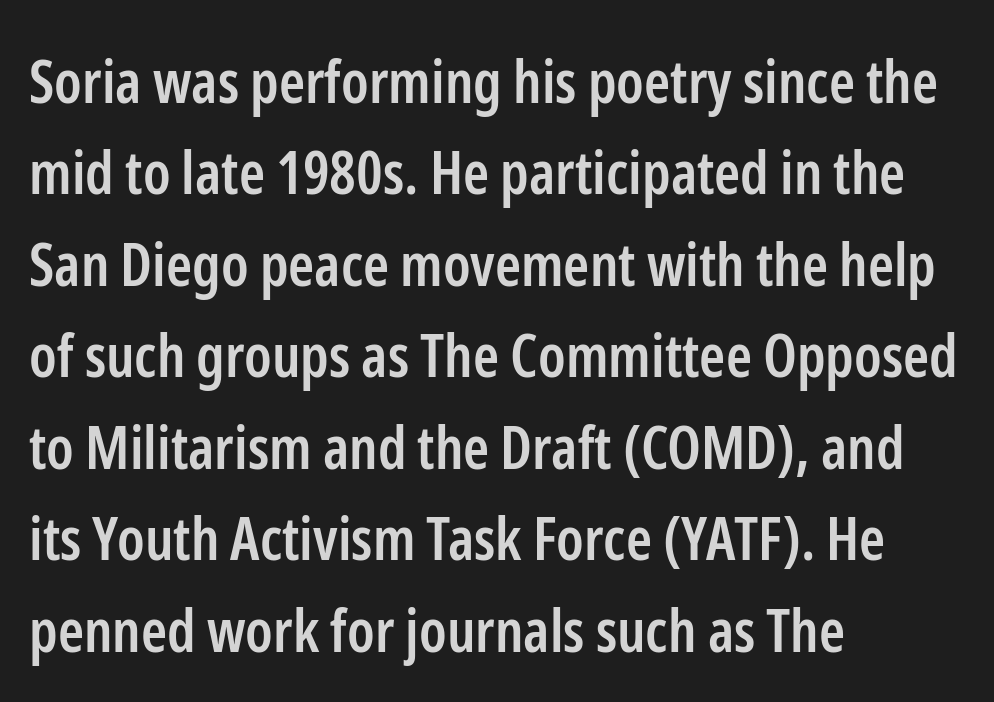
Q: Is the text bold? A: Semi-bold.
Q: Is the text italic (slanted)? A: No, it is upright.
Q: Is the typeface a serif or a sans-serif typeface? A: Sans-serif.
Q: Is the text underlined? A: No.
Q: How is the paragraph aligned? A: Left-aligned.
Q: Is the spacing between letters normal or unusually wide? A: Normal.
Q: Is the spacing between lines tight, normal or loose? A: Normal.
Q: Width (condensed, normal, or wide)? A: Condensed.
Q: Stroke contrast? A: Low.
Q: x-height? A: Medium.
Q: Monospaced? A: No.
